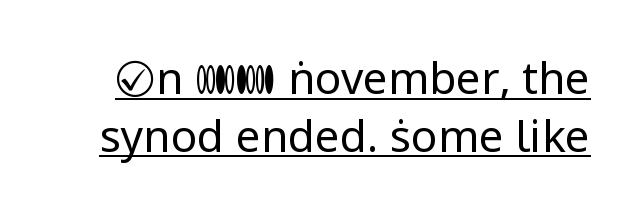
These lines keep a tight, regular rhythm from letter to letter. You can tell it's not italic because the verticals are truly vertical. This sample keeps an unexceptional amount of space between lines. Is this a fixed-width face? No — the glyphs have proportional, varying widths. The letterforms sit at book weight or below.
